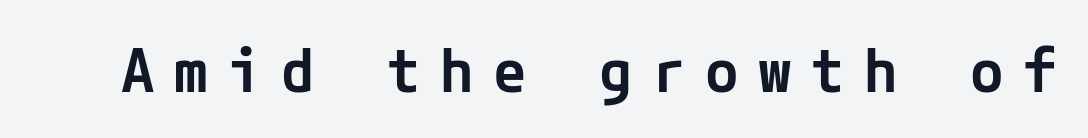
Q: Is the text bold? A: Semi-bold.
Q: Is the text italic (slanted)? A: No, it is upright.
Q: Is the typeface a serif or a sans-serif typeface? A: Sans-serif.
Q: Is the text underlined? A: No.
Q: Is the spacing between letters normal or unusually wide? A: Unusually wide.
Q: Width (condensed, normal, or wide)? A: Normal.
Q: Stroke contrast? A: Low.
Q: x-height? A: Medium.
